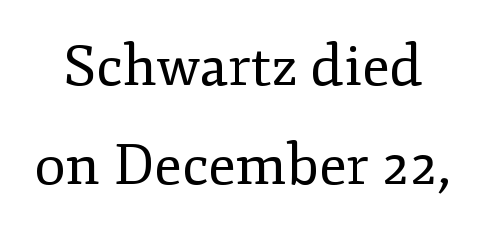
The tracking reads as untouched default to a designer's eye. Type style note: has serifs. The words here are not underlined. Think of a printed novel: that variable character pitch is what you see here.
